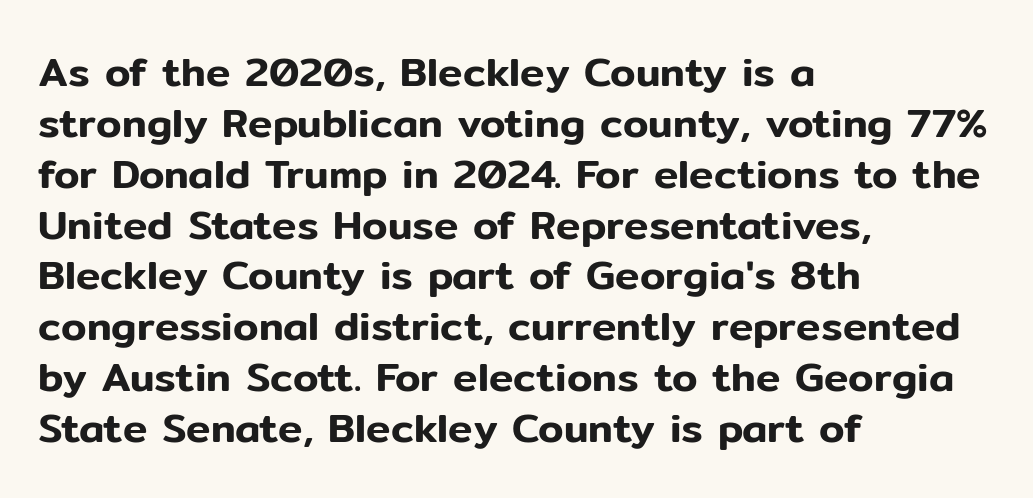
{"serif": "no", "italic": "no", "width": "normal", "stroke_contrast": "low", "x_height": "medium", "monospaced": "no", "underline": "no", "align": "left", "line_spacing_ratio": 1.24, "letter_spacing": "normal", "letter_spacing_em": 0.0, "glyph_px": 41}
